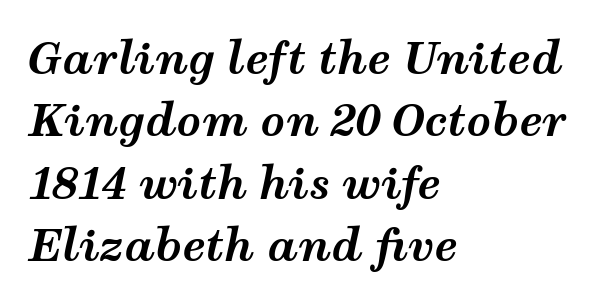
{"italic": "yes", "lean": "right", "slant_degrees": 12, "bold": "yes", "weight": "bold", "width": "wide", "stroke_contrast": "medium", "x_height": "medium", "monospaced": "no", "underline": "no", "align": "left", "line_spacing": "normal", "line_spacing_ratio": 1.45, "letter_spacing": "normal", "letter_spacing_em": 0.0, "glyph_px": 43}
